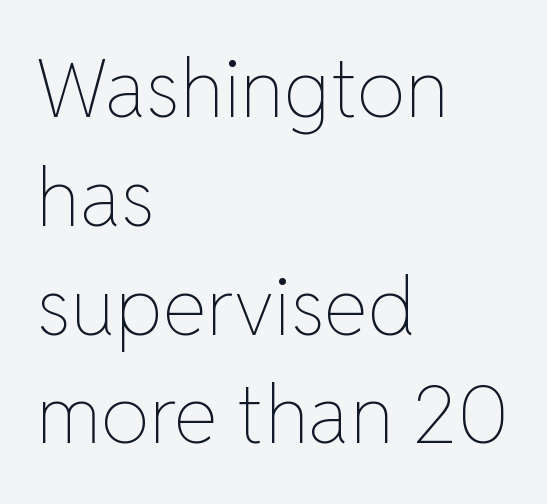
Q: Is the text bold? A: No.
Q: Is the text italic (slanted)? A: No, it is upright.
Q: Is the text underlined? A: No.
Q: How is the paragraph aligned? A: Left-aligned.
Q: Is the spacing between letters normal or unusually wide? A: Normal.
Q: Is the spacing between lines tight, normal or loose? A: Normal.
Q: Width (condensed, normal, or wide)? A: Normal.
Q: Stroke contrast? A: Low.
Q: x-height? A: Medium.
Q: Monospaced? A: No.
